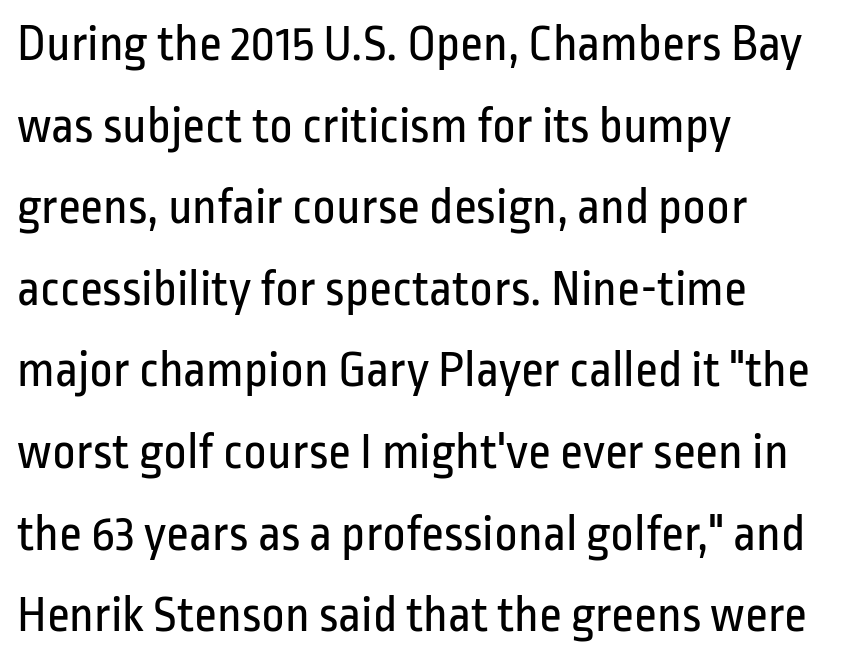
Q: Is the text bold? A: No.
Q: Is the text italic (slanted)? A: No, it is upright.
Q: Is the typeface a serif or a sans-serif typeface? A: Sans-serif.
Q: Is the text underlined? A: No.
Q: How is the paragraph aligned? A: Left-aligned.
Q: Is the spacing between letters normal or unusually wide? A: Normal.
Q: Is the spacing between lines tight, normal or loose? A: Normal.
Q: Width (condensed, normal, or wide)? A: Condensed.
Q: Stroke contrast? A: Low.
Q: x-height? A: Medium.
Q: Monospaced? A: No.
